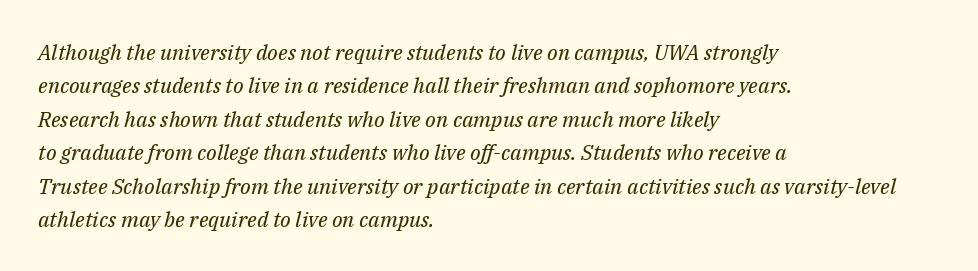
{"italic": "yes", "lean": "right", "slant_degrees": 14, "bold": "no", "underline": "no", "align": "left", "line_spacing": "normal", "line_spacing_ratio": 1.59, "letter_spacing": "normal", "letter_spacing_em": 0.0, "glyph_px": 21}
